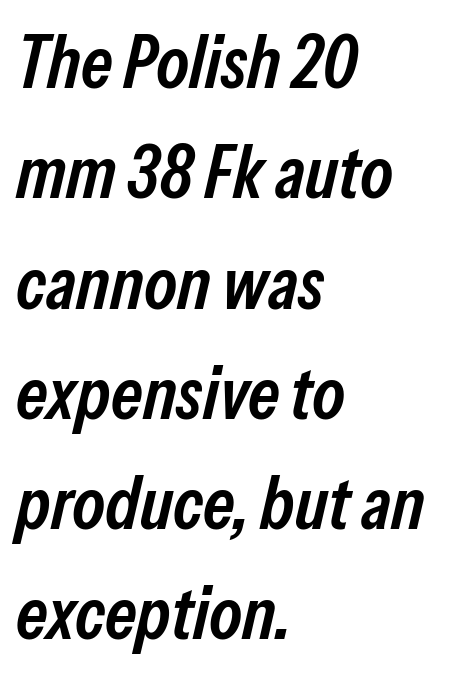
{"italic": "yes", "lean": "right", "slant_degrees": 13, "bold": "semi", "weight": "semibold", "width": "condensed", "stroke_contrast": "low", "x_height": "medium", "monospaced": "no", "underline": "no", "align": "left", "line_spacing": "normal", "line_spacing_ratio": 1.49, "letter_spacing": "normal", "letter_spacing_em": 0.0, "glyph_px": 74}
